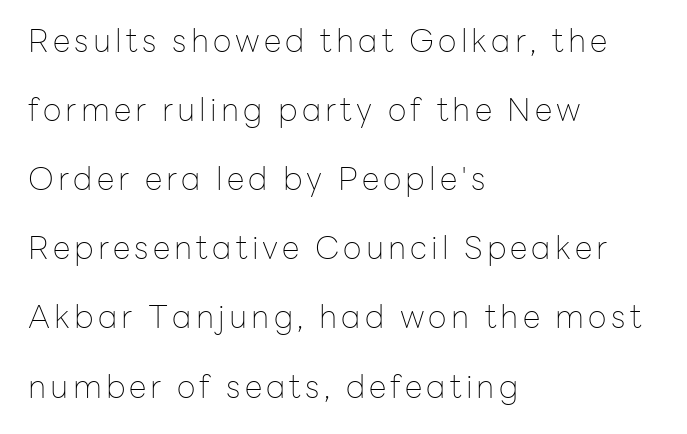
Q: Is the text bold? A: No.
Q: Is the text italic (slanted)? A: No, it is upright.
Q: Is the typeface a serif or a sans-serif typeface? A: Sans-serif.
Q: Is the text underlined? A: No.
Q: How is the paragraph aligned? A: Left-aligned.
Q: Is the spacing between lines tight, normal or loose? A: Loose.
Q: Width (condensed, normal, or wide)? A: Normal.
Q: Stroke contrast? A: Low.
Q: x-height? A: Medium.
Q: Monospaced? A: No.
